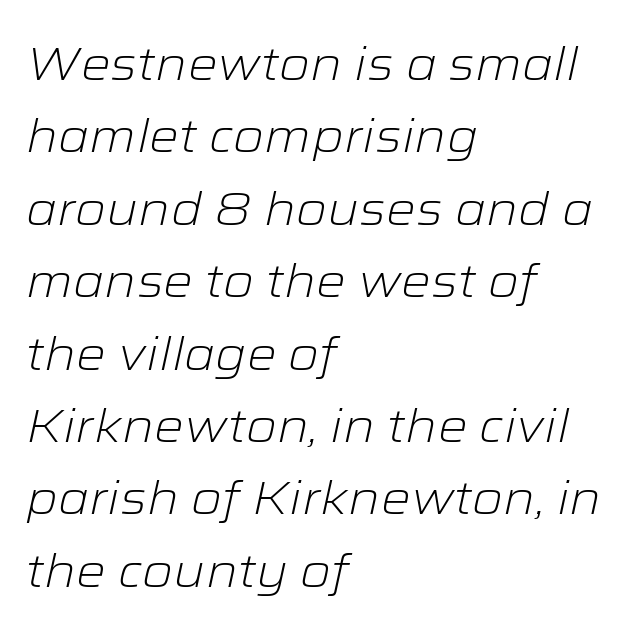
The image shows 47 px light, wide type, italic (leaning right); set left-aligned, normal line spacing (1.54x), normal letter spacing, not underlined; low stroke contrast and a medium x-height.
